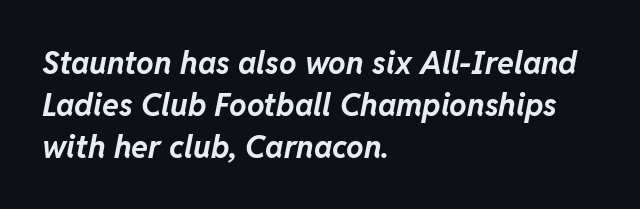
{"italic": "yes", "lean": "right", "slant_degrees": 11, "bold": "yes", "weight": "bold", "width": "normal", "stroke_contrast": "low", "x_height": "medium", "monospaced": "no", "underline": "no", "align": "left", "line_spacing": "normal", "line_spacing_ratio": 1.35, "letter_spacing": "normal", "letter_spacing_em": 0.0, "glyph_px": 31}
